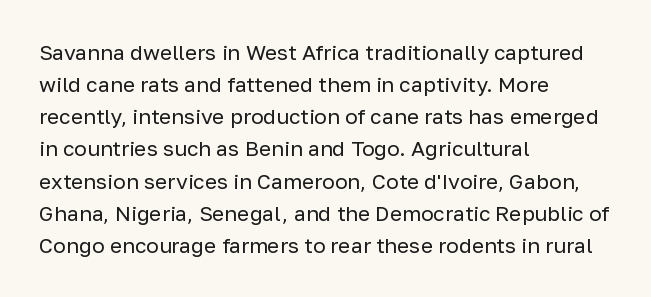
The image shows 21 px text type, upright; set left-aligned, normal line spacing (1.53x), normal letter spacing, not underlined.
